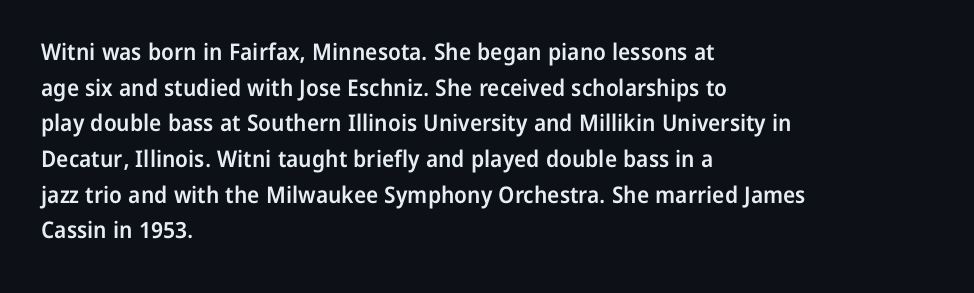
Q: Is the text bold? A: Semi-bold.
Q: Is the text italic (slanted)? A: No, it is upright.
Q: Is the text underlined? A: No.
Q: How is the paragraph aligned? A: Left-aligned.
Q: Is the spacing between letters normal or unusually wide? A: Normal.
Q: Is the spacing between lines tight, normal or loose? A: Normal.
